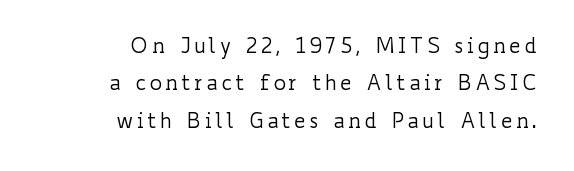
{"italic": "no", "bold": "no", "underline": "no", "align": "right", "line_spacing_ratio": 1.78, "glyph_px": 21}
